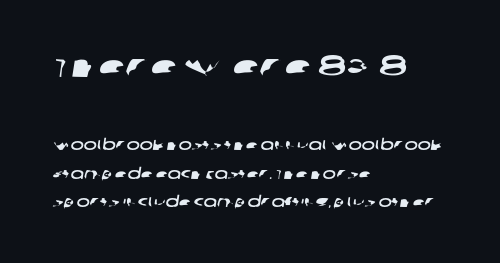
Q: Is the typeface a serif or a sans-serif typeface? A: Sans-serif.
Q: Is the text underlined? A: No.
Q: How is the paragraph aligned? A: Left-aligned.
Q: Is the spacing between letters normal or unusually wide? A: Normal.
Q: Is the spacing between lines tight, normal or loose? A: Loose.
Q: Which block of text is set in a larger size, the first (top) or the second (bottom)? A: The first (top) one.
Q: Width (condensed, normal, or wide)? A: Wide.
Q: Stroke contrast? A: Low.
Q: x-height? A: Large.
Q: Monospaced? A: No.
